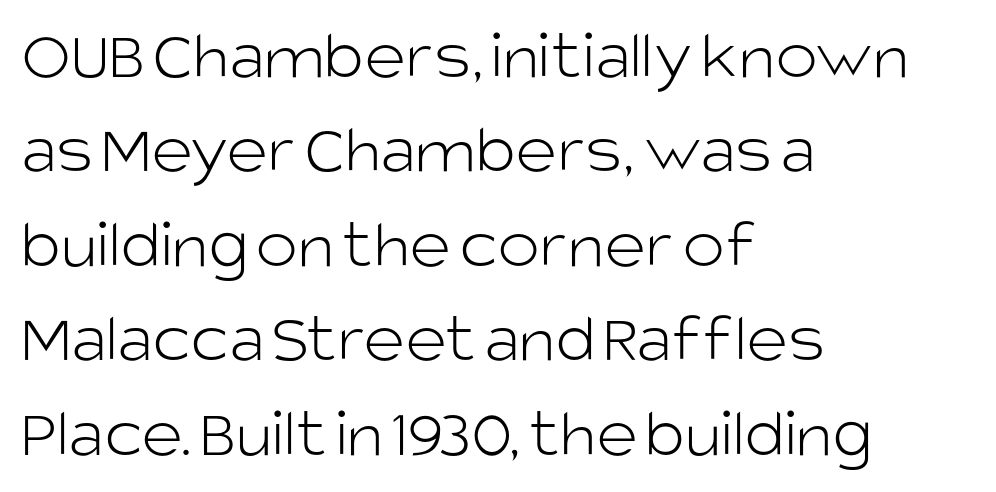
Q: Is the text bold? A: No.
Q: Is the text italic (slanted)? A: No, it is upright.
Q: Is the typeface a serif or a sans-serif typeface? A: Sans-serif.
Q: Is the text underlined? A: No.
Q: How is the paragraph aligned? A: Left-aligned.
Q: Is the spacing between letters normal or unusually wide? A: Normal.
Q: Is the spacing between lines tight, normal or loose? A: Normal.
Q: Width (condensed, normal, or wide)? A: Normal.
Q: Stroke contrast? A: Low.
Q: x-height? A: Large.
Q: Monospaced? A: No.
